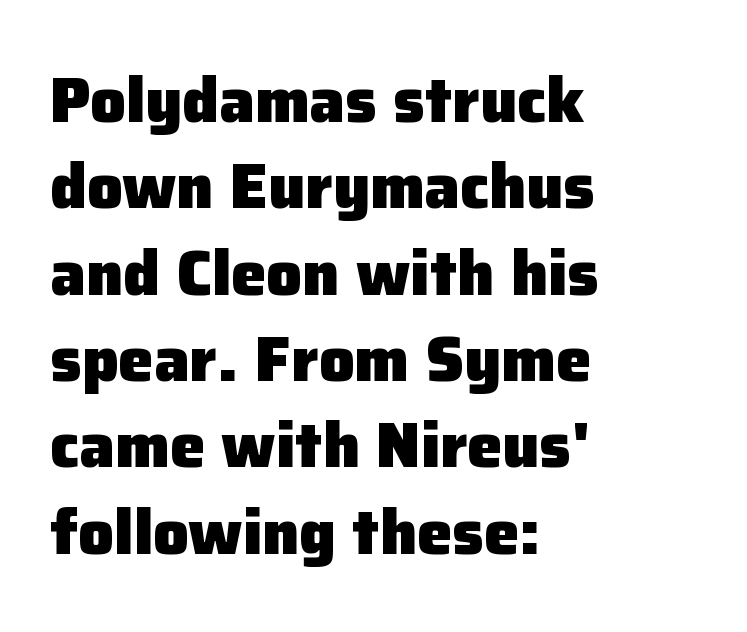
{"serif": "no", "italic": "no", "bold": "yes", "weight": "heavy", "width": "normal", "stroke_contrast": "low", "x_height": "medium", "monospaced": "no", "underline": "no", "align": "left", "line_spacing": "normal", "line_spacing_ratio": 1.37, "letter_spacing": "normal", "letter_spacing_em": 0.0, "glyph_px": 63}
